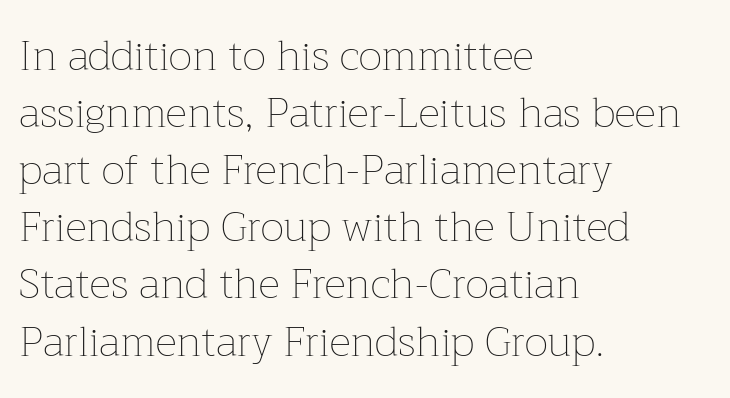
The line texture is even and compact thanks to regular tracking. This sample uses an upright cut, with every glyph sitting square on the baseline. Short and long lines alike share a common starting point at left. Quick note: interline space is typical. A typesetter would call this proportional, since set widths differ per character. The glyphs are unaccompanied by any horizontal stroke below them.
